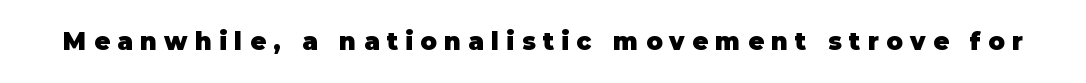
The image shows 24 px bold type, upright; set unusually wide letter spacing (+0.31 em), not underlined.
